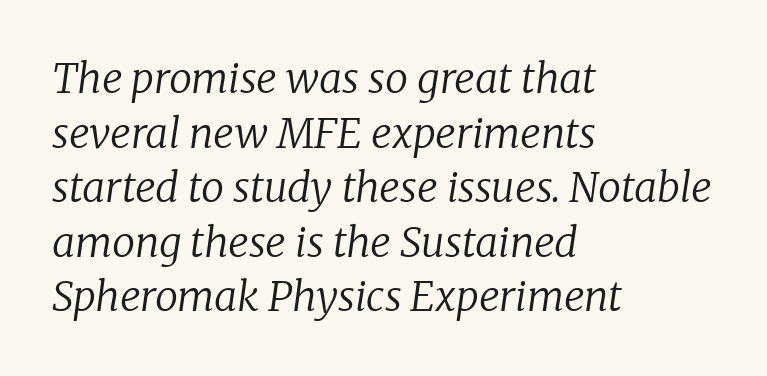
The image shows 41 px regular-weight serif type, italic (leaning right); set left-aligned, normal line spacing (1.33x), normal letter spacing, not underlined; low stroke contrast and a medium x-height.
